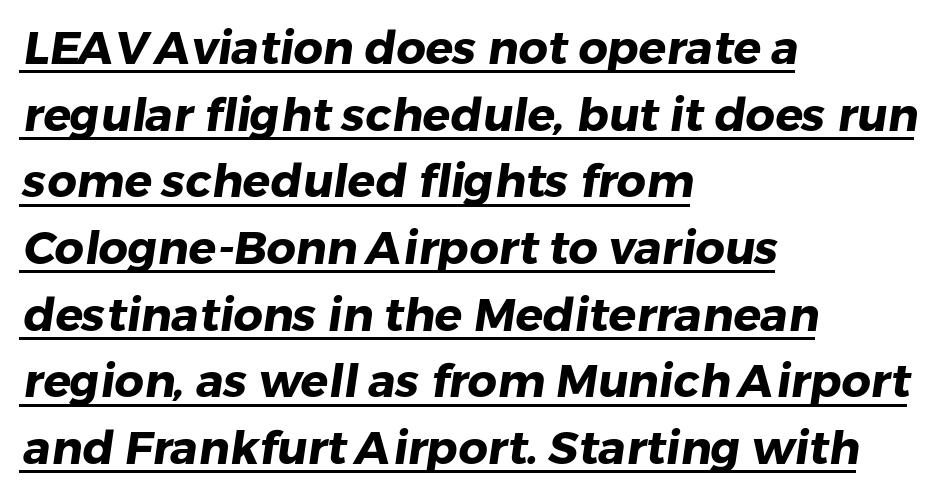
The image shows 46 px heavy sans-serif type; set left-aligned, normal line spacing (1.45x), normal letter spacing, underlined; low stroke contrast and a medium x-height.
